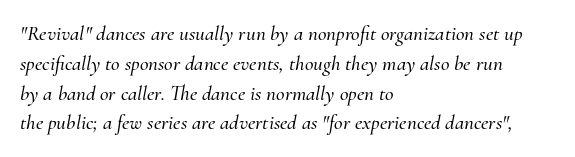
Q: Is the text italic (slanted)? A: Yes, it leans right by about 10 degrees.
Q: Is the text underlined? A: No.
Q: How is the paragraph aligned? A: Left-aligned.
Q: Is the spacing between letters normal or unusually wide? A: Normal.
Q: Is the spacing between lines tight, normal or loose? A: Normal.
